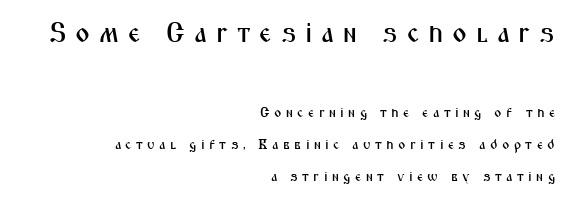
It's the straight-up-and-down kind of type. Each row of text sits above clean, open space. Loosely led — the rows are spread out. Do the characters align in a grid? No, the font is proportional. The passage is arranged like a letterhead date or caption credit — flush right. Loose tracking; the words dissolve into strings of separated letters.
